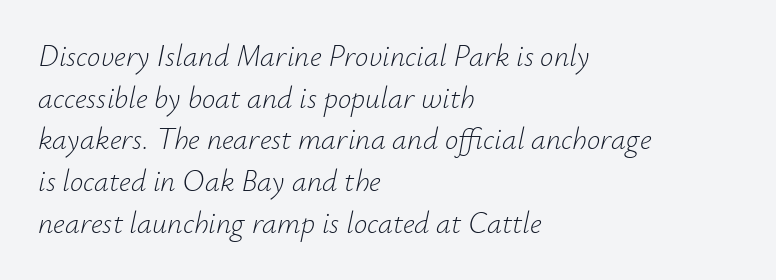
The image shows 30 px light type, italic (leaning right); set left-aligned, normal line spacing (1.39x), normal letter spacing, not underlined; low stroke contrast and a small x-height.
